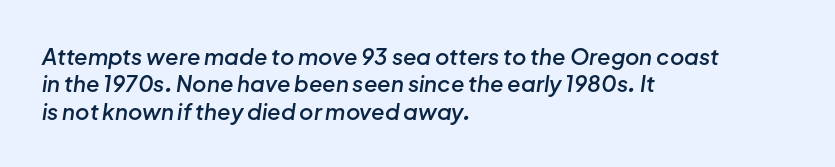
The image shows 22 px text type, italic (leaning right); set left-aligned, line spacing 1.24x, normal letter spacing, not underlined.
